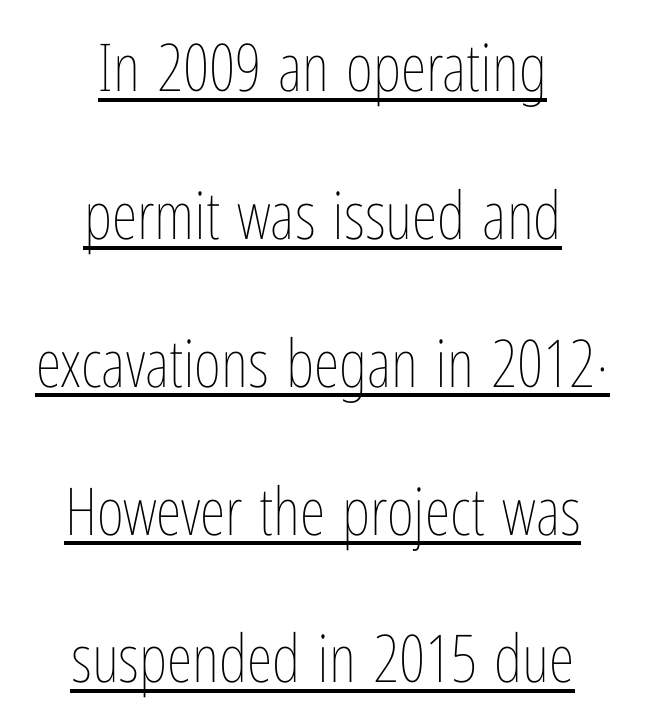
The image shows 66 px thin, condensed type, upright; set centered, loose line spacing (2.24x), normal letter spacing, underlined; low stroke contrast and a medium x-height.
